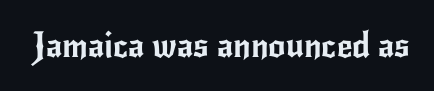
Q: Is the text italic (slanted)? A: No, it is upright.
Q: Is the typeface a serif or a sans-serif typeface? A: Sans-serif.
Q: Is the text underlined? A: No.
Q: Is the spacing between letters normal or unusually wide? A: Normal.
Q: Width (condensed, normal, or wide)? A: Normal.
Q: Stroke contrast? A: Low.
Q: x-height? A: Small.
Q: Monospaced? A: No.
